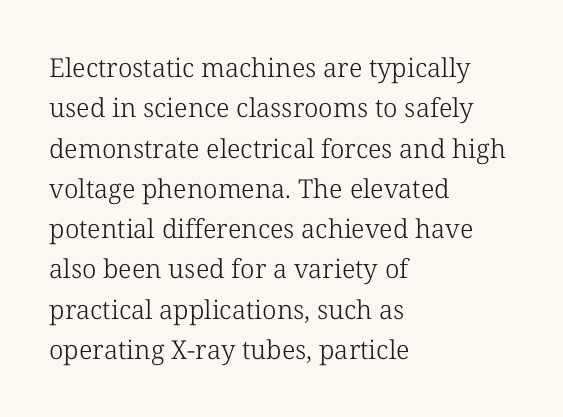
Check the space under the baseline: it is left empty. The type sits square on the baseline with zero lean. Line spacing here is normal. Casual observation: everything's shoved over to the left. Honestly, the letter spacing is just normal — you wouldn't notice it.
